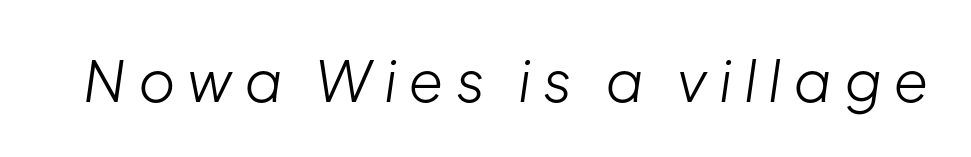
The image shows 57 px light type, italic (leaning right); set unusually wide letter spacing (+0.21 em), not underlined; low stroke contrast and a medium x-height.
